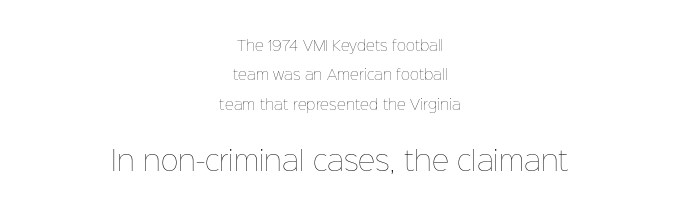
Q: Is the text bold? A: No.
Q: Is the text italic (slanted)? A: No, it is upright.
Q: Is the text underlined? A: No.
Q: How is the paragraph aligned? A: Centered.
Q: Is the spacing between letters normal or unusually wide? A: Normal.
Q: Is the spacing between lines tight, normal or loose? A: Loose.
Q: Which block of text is set in a larger size, the first (top) or the second (bottom)? A: The second (bottom) one.
